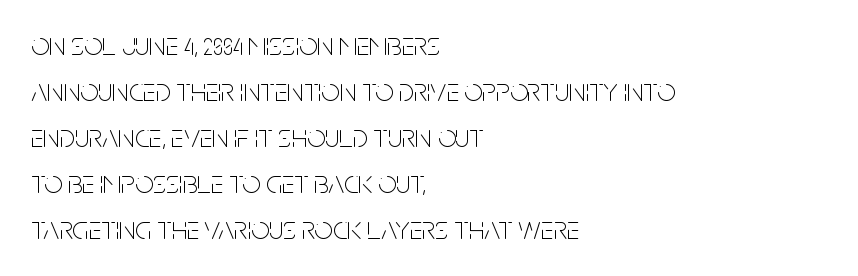
Q: Is the text bold? A: No.
Q: Is the text italic (slanted)? A: No, it is upright.
Q: Is the typeface a serif or a sans-serif typeface? A: Sans-serif.
Q: Is the text underlined? A: No.
Q: How is the paragraph aligned? A: Left-aligned.
Q: Is the spacing between letters normal or unusually wide? A: Normal.
Q: Is the spacing between lines tight, normal or loose? A: Normal.
Q: Width (condensed, normal, or wide)? A: Condensed.
Q: Stroke contrast? A: Low.
Q: x-height? A: Large.
Q: Monospaced? A: No.
